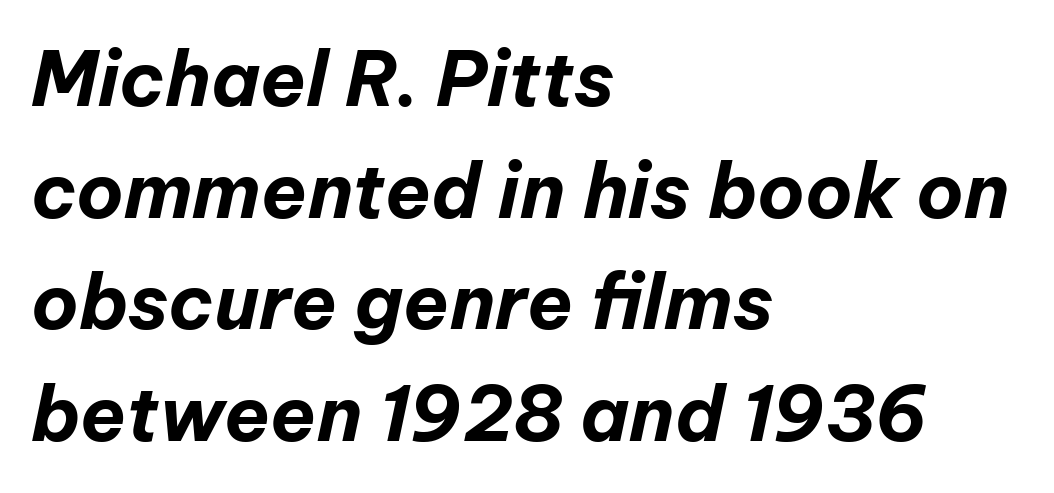
Q: Is the text bold? A: Yes.
Q: Is the text italic (slanted)? A: Yes, it leans right by about 12 degrees.
Q: Is the text underlined? A: No.
Q: How is the paragraph aligned? A: Left-aligned.
Q: Is the spacing between letters normal or unusually wide? A: Normal.
Q: Is the spacing between lines tight, normal or loose? A: Normal.
Q: Width (condensed, normal, or wide)? A: Normal.
Q: Stroke contrast? A: Low.
Q: x-height? A: Medium.
Q: Monospaced? A: No.
